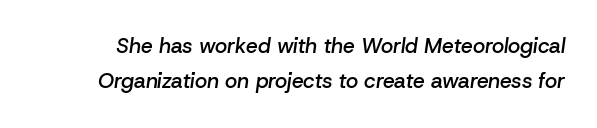
Q: Is the text bold? A: Semi-bold.
Q: Is the text italic (slanted)? A: Yes, it leans right by about 8 degrees.
Q: Is the text underlined? A: No.
Q: Is the spacing between letters normal or unusually wide? A: Normal.
Q: Is the spacing between lines tight, normal or loose? A: Normal.
